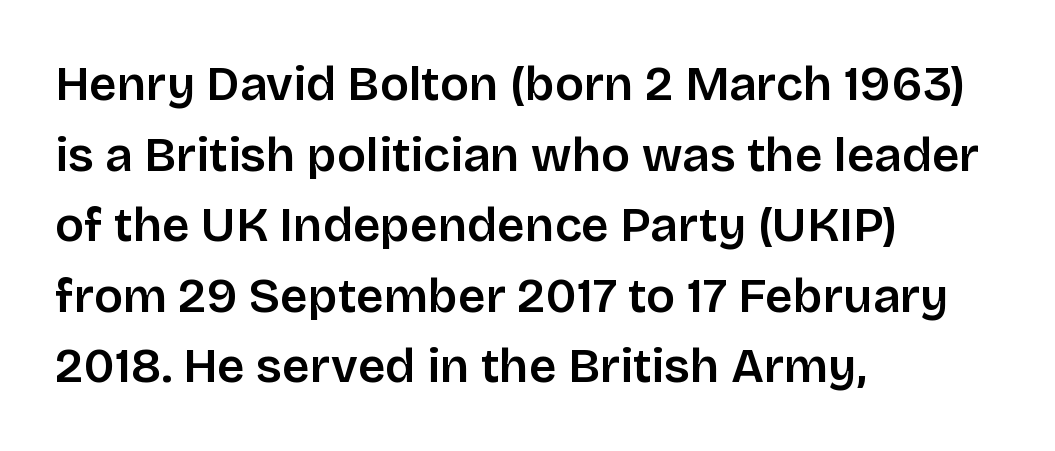
Where is the straight margin? On the left. Each letter keeps its own natural width here, so spacing adapts to shape. On the weight axis this lands at semibold, roughly 600. Note: no serifs on the glyphs.
